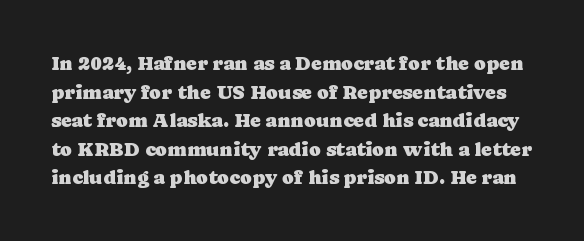
The image shows 20 px text type, upright; set normal line spacing (1.43x), normal letter spacing, not underlined.
